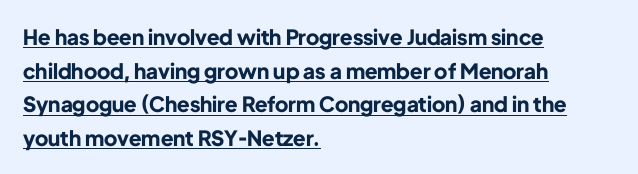
The image shows 21 px bold type, upright; set left-aligned, normal line spacing (1.6x), normal letter spacing, underlined.
